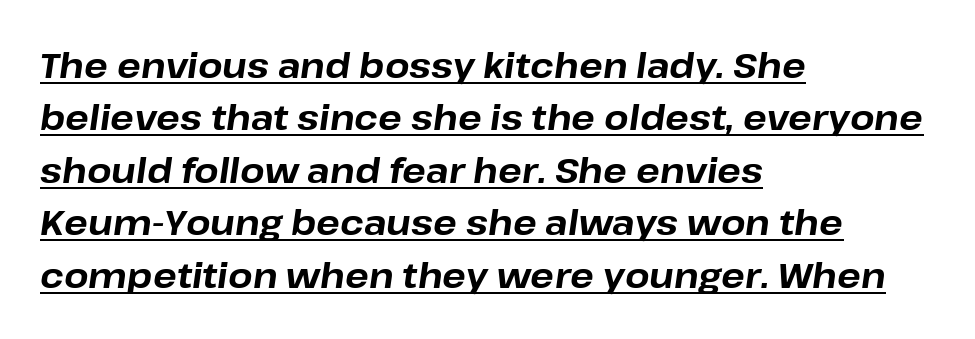
{"italic": "yes", "lean": "right", "slant_degrees": 8, "bold": "yes", "weight": "bold", "width": "normal", "stroke_contrast": "low", "x_height": "medium", "monospaced": "no", "underline": "yes", "align": "left", "line_spacing": "normal", "line_spacing_ratio": 1.5, "letter_spacing": "normal", "letter_spacing_em": 0.0, "glyph_px": 35}
